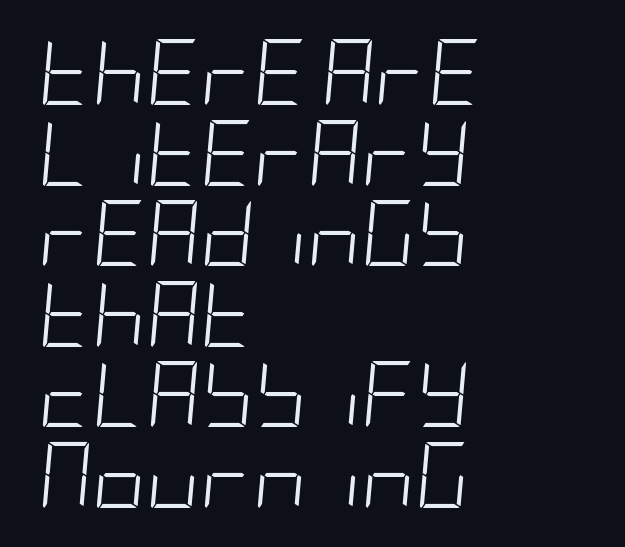
Italic? Definitely — the glyphs are oblique. Words float on clear page, feet unadorned. The setting favours the left margin, as ordinary paragraphs usually do. Is the type heavy? It reads as light-to-regular instead.
